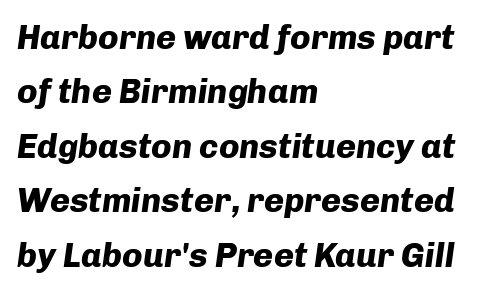
Only glyphs here, with clear space below each row. Characters follow at the spacing the type designer built in. Is the type slanted? Yes — the strokes lean at a clear angle. This sample keeps an unexceptional amount of space between lines. Is this a fixed-width face? No — the glyphs have proportional, varying widths. How heavy is the stroke? Heavy — this is a bold.
